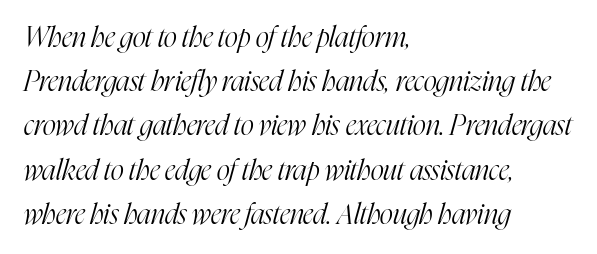
{"serif": "yes", "italic": "yes", "lean": "right", "slant_degrees": 16, "bold": "no", "weight": "light", "width": "condensed", "stroke_contrast": "high", "x_height": "medium", "monospaced": "no", "underline": "no", "align": "left", "line_spacing": "normal", "line_spacing_ratio": 1.58, "letter_spacing": "normal", "letter_spacing_em": 0.0, "glyph_px": 28}
